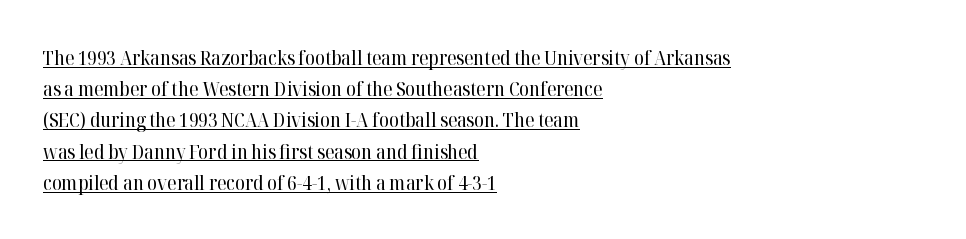
The weight tops out at a normal text grade. The paragraph has a hard left edge and a soft right edge. The leading is moderate, giving the passage an even texture. No italicization has been applied; the sample stays upright. Check the space under the baseline: a stroke is drawn there.
